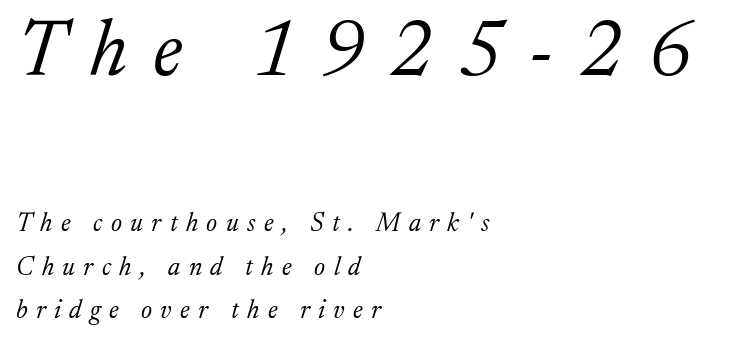
No extra ink here — the face is not bold. Block one is the big one; block two sits smaller underneath. This is oblique type, the kind used for emphasis or titles. Notice how the passage keeps a crisp vertical edge on the left only.
